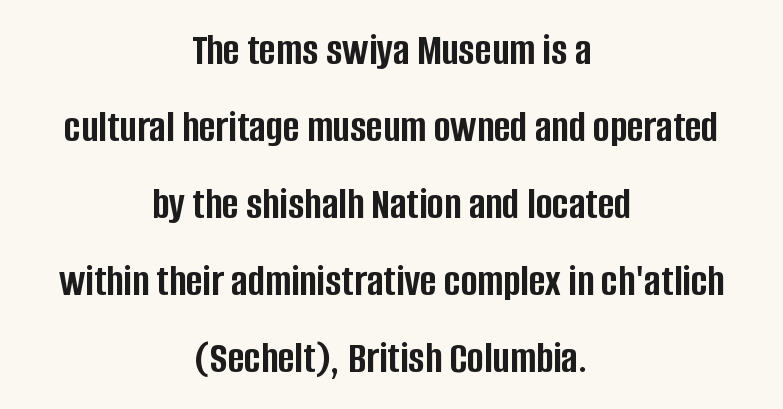
Q: Is the text bold? A: Yes.
Q: Is the text italic (slanted)? A: No, it is upright.
Q: Is the typeface a serif or a sans-serif typeface? A: Sans-serif.
Q: Is the text underlined? A: No.
Q: How is the paragraph aligned? A: Centered.
Q: Is the spacing between letters normal or unusually wide? A: Normal.
Q: Width (condensed, normal, or wide)? A: Condensed.
Q: Stroke contrast? A: Low.
Q: x-height? A: Large.
Q: Monospaced? A: No.
